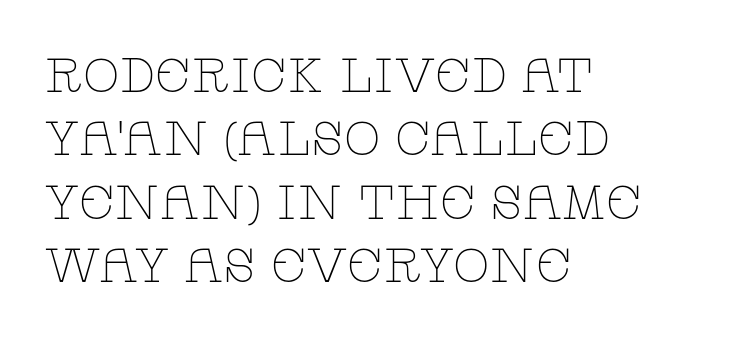
The image shows 48 px thin, wide serif type, upright; set left-aligned, normal line spacing (1.32x), normal letter spacing, not underlined; low stroke contrast and a large x-height.
